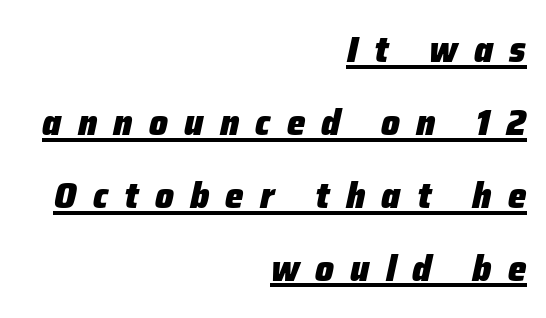
{"italic": "yes", "lean": "right", "slant_degrees": 12, "bold": "yes", "weight": "heavy", "width": "normal", "stroke_contrast": "low", "x_height": "medium", "monospaced": "no", "underline": "yes", "align": "right", "line_spacing": "loose", "line_spacing_ratio": 1.97, "letter_spacing": "wide", "letter_spacing_em": 0.44, "glyph_px": 37}
